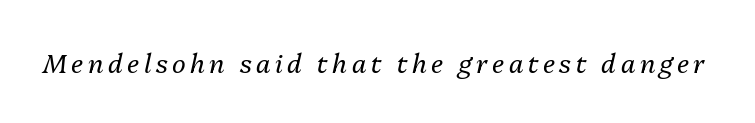
A bare baseline throughout the passage. The font's italic variant was chosen for this text. Stem width sits at or under what a default text font uses.
